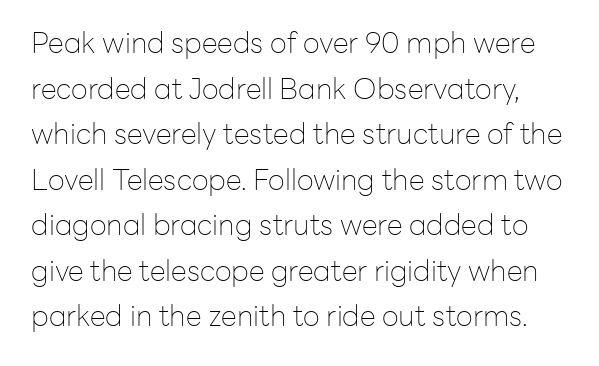
{"serif": "no", "italic": "no", "bold": "no", "weight": "thin", "width": "normal", "stroke_contrast": "low", "x_height": "medium", "monospaced": "no", "underline": "no", "line_spacing": "normal", "line_spacing_ratio": 1.57, "letter_spacing": "normal", "letter_spacing_em": 0.0, "glyph_px": 29}
